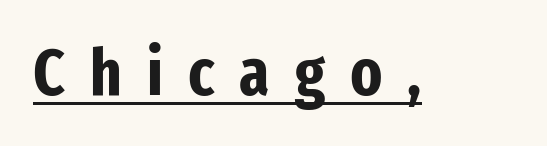
The image shows 66 px bold, condensed sans-serif type, upright; set unusually wide letter spacing (+0.38 em), underlined; low stroke contrast and a medium x-height.
